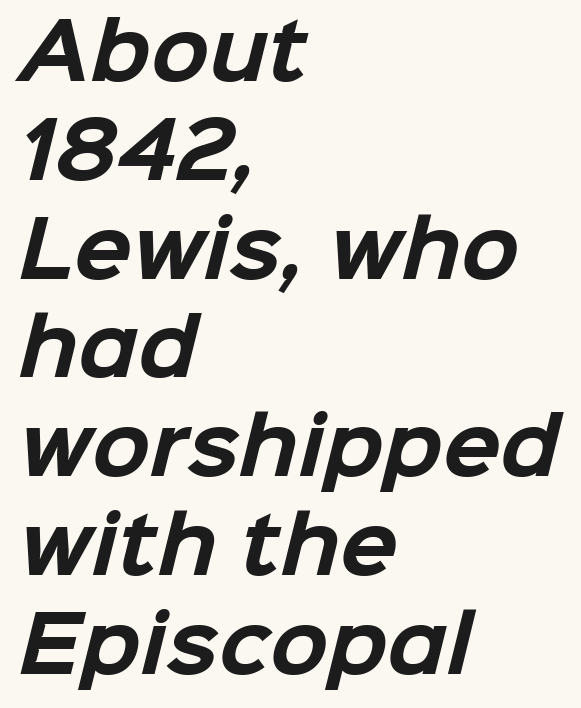
{"serif": "no", "bold": "yes", "weight": "bold", "width": "normal", "stroke_contrast": "low", "x_height": "medium", "monospaced": "no", "underline": "no", "align": "left", "line_spacing": "normal", "line_spacing_ratio": 1.3, "letter_spacing": "normal", "letter_spacing_em": 0.0, "glyph_px": 76}
